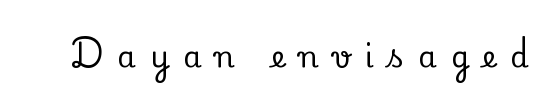
{"serif": "yes", "italic": "no", "width": "normal", "stroke_contrast": "low", "x_height": "small", "monospaced": "no", "underline": "no", "letter_spacing": "wide", "letter_spacing_em": 0.46, "glyph_px": 30}
